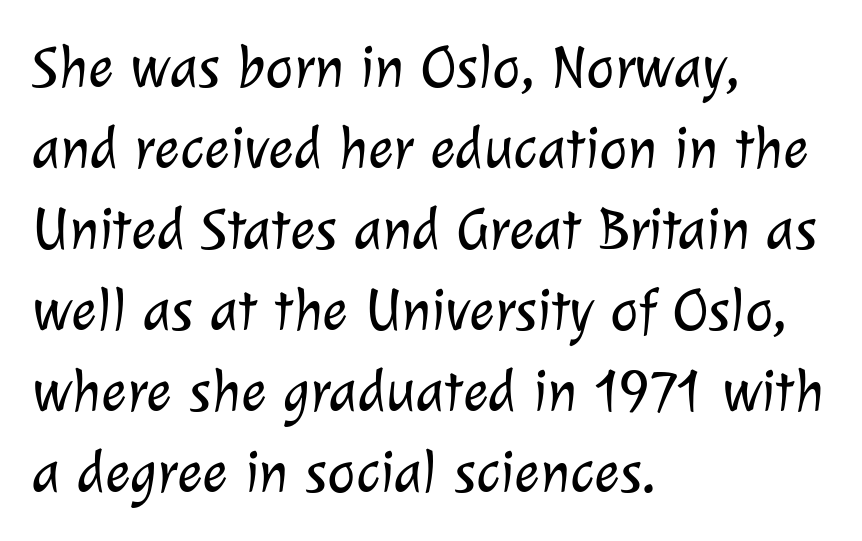
Q: Is the text bold? A: No.
Q: Is the typeface a serif or a sans-serif typeface? A: Sans-serif.
Q: Is the text underlined? A: No.
Q: How is the paragraph aligned? A: Left-aligned.
Q: Is the spacing between letters normal or unusually wide? A: Normal.
Q: Is the spacing between lines tight, normal or loose? A: Normal.
Q: Width (condensed, normal, or wide)? A: Normal.
Q: Stroke contrast? A: Low.
Q: x-height? A: Medium.
Q: Monospaced? A: No.
